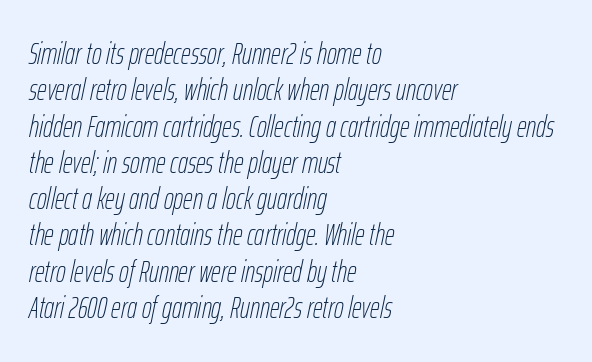
{"italic": "yes", "lean": "right", "slant_degrees": 12, "bold": "no", "weight": "thin", "width": "condensed", "stroke_contrast": "low", "x_height": "medium", "monospaced": "no", "underline": "no", "align": "left", "line_spacing_ratio": 1.21, "letter_spacing": "normal", "letter_spacing_em": 0.0, "glyph_px": 30}
